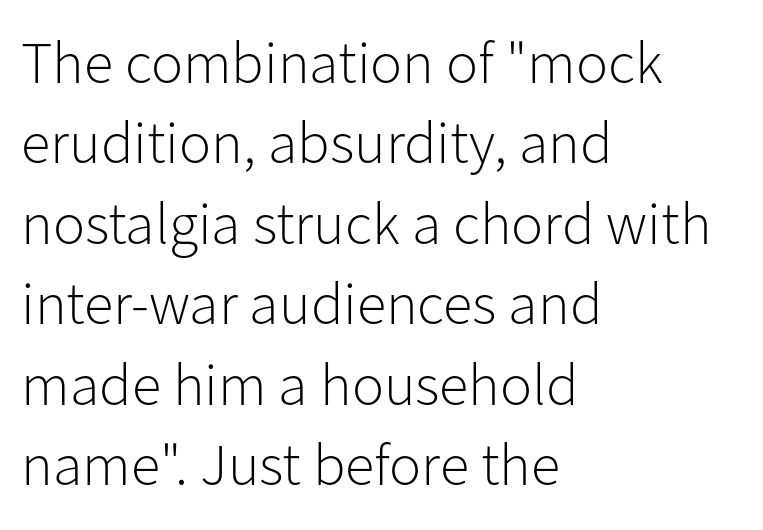
Q: Is the text bold? A: No.
Q: Is the text italic (slanted)? A: No, it is upright.
Q: Is the typeface a serif or a sans-serif typeface? A: Sans-serif.
Q: Is the text underlined? A: No.
Q: How is the paragraph aligned? A: Left-aligned.
Q: Is the spacing between letters normal or unusually wide? A: Normal.
Q: Is the spacing between lines tight, normal or loose? A: Normal.
Q: Width (condensed, normal, or wide)? A: Normal.
Q: Stroke contrast? A: Low.
Q: x-height? A: Medium.
Q: Monospaced? A: No.
